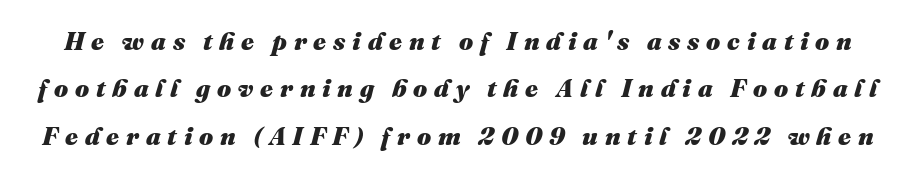
{"italic": "yes", "lean": "right", "slant_degrees": 16, "bold": "yes", "underline": "no", "line_spacing": "loose", "line_spacing_ratio": 1.9, "letter_spacing": "wide", "letter_spacing_em": 0.27, "glyph_px": 25}
